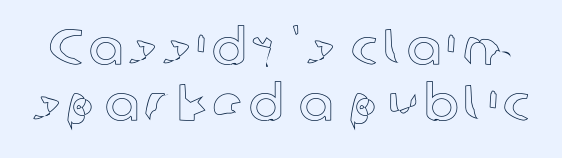
A typesetter would call this proportional, since set widths differ per character. What's the leading like? Squeezed, with rows nearly overlapping. The strip under each line holds only bare page. The lettering stays uniformly vertical, giving the passage a roman look.
